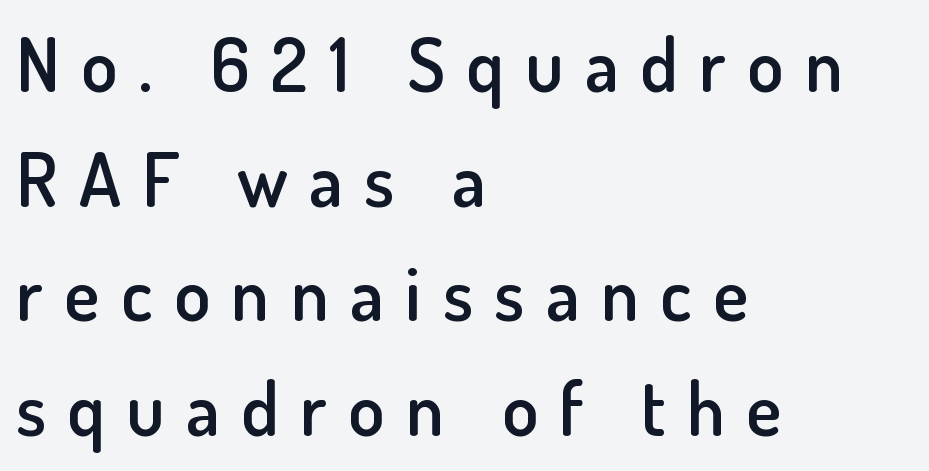
{"serif": "no", "italic": "no", "bold": "semi", "weight": "semibold", "width": "normal", "stroke_contrast": "low", "x_height": "small", "monospaced": "no", "underline": "no", "align": "left", "line_spacing": "normal", "line_spacing_ratio": 1.55, "letter_spacing": "wide", "letter_spacing_em": 0.29, "glyph_px": 74}
